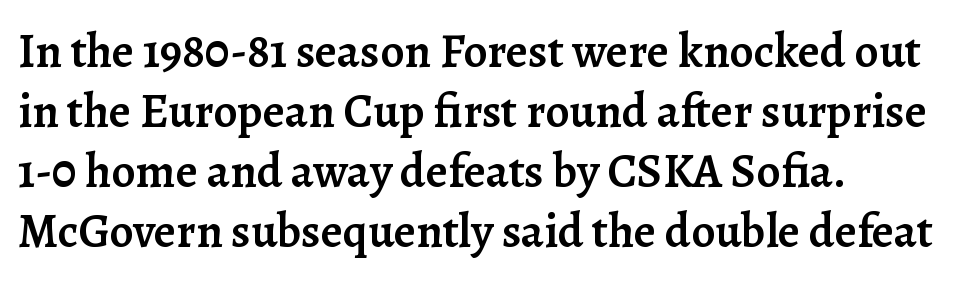
{"serif": "yes", "italic": "no", "bold": "semi", "weight": "semibold", "width": "normal", "stroke_contrast": "low", "x_height": "medium", "monospaced": "no", "underline": "no", "align": "left", "line_spacing": "normal", "line_spacing_ratio": 1.25, "letter_spacing": "normal", "letter_spacing_em": 0.0, "glyph_px": 48}
